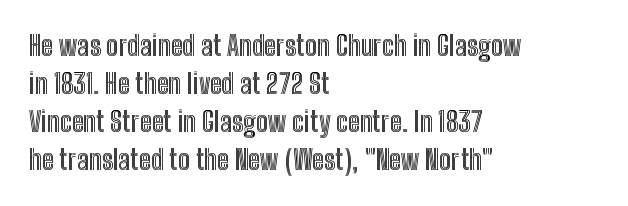
Every stem runs plumb, perpendicular to the baseline. No extra tracking has been applied to these lines. Students, observe: this is what conventionally led text looks like. The rendering anchors every line to the left-hand side. Just letters on the line, the space beneath them empty.
